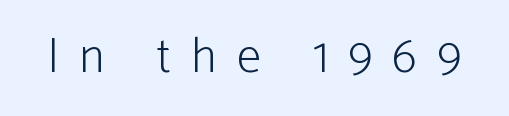
The image shows 50 px light, condensed sans-serif type, upright; set unusually wide letter spacing (+0.4 em), not underlined; low stroke contrast and a medium x-height.
